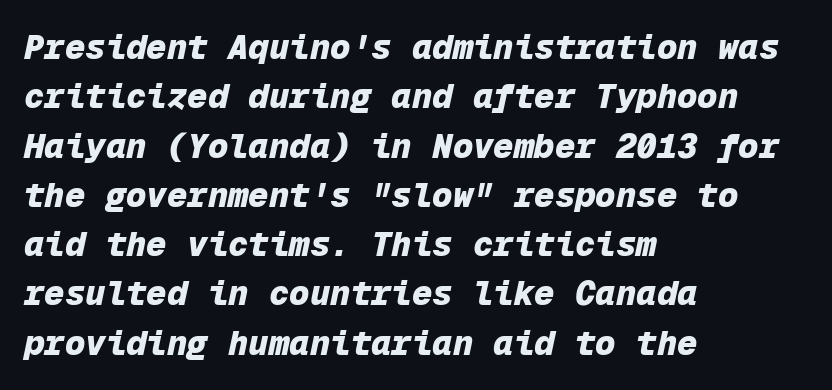
The image shows 34 px heavy type, italic (leaning right), monospaced; set left-aligned, normal line spacing (1.45x), normal letter spacing, not underlined; low stroke contrast and a medium x-height.
